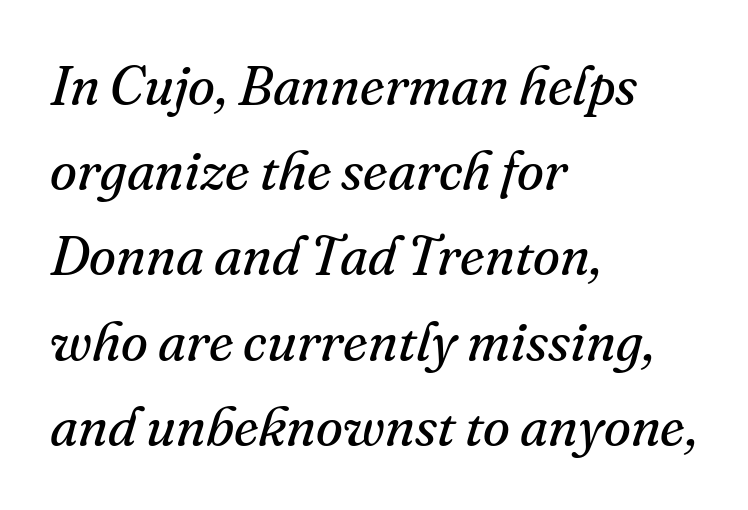
{"serif": "yes", "italic": "yes", "lean": "right", "slant_degrees": 16, "bold": "no", "weight": "regular", "width": "normal", "stroke_contrast": "medium", "x_height": "small", "monospaced": "no", "underline": "no", "align": "left", "line_spacing": "normal", "line_spacing_ratio": 1.55, "letter_spacing": "normal", "letter_spacing_em": 0.0, "glyph_px": 55}
